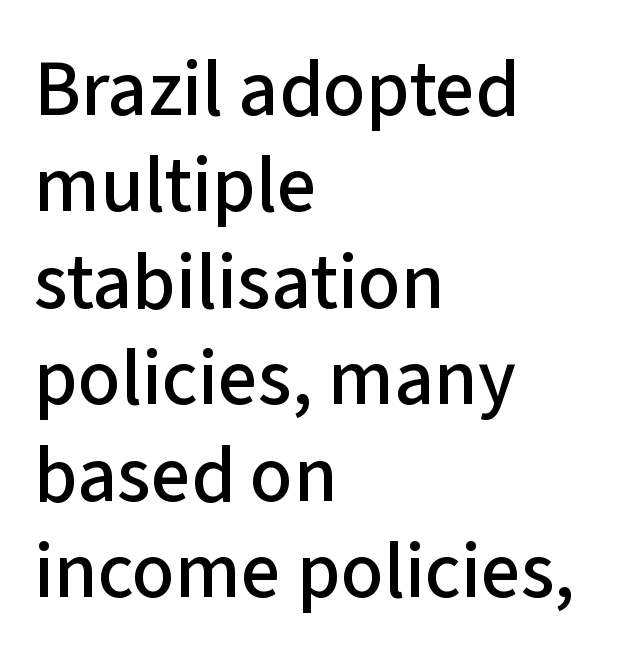
Every stem runs plumb, perpendicular to the baseline. Left-aligned paragraph, ragged on the right. The face used here is proportionally spaced, like ordinary book or web type. Does extra space separate the letters? No, they use regular spacing. The letters carry no serifs — their stems end cleanly without finishing strokes.
